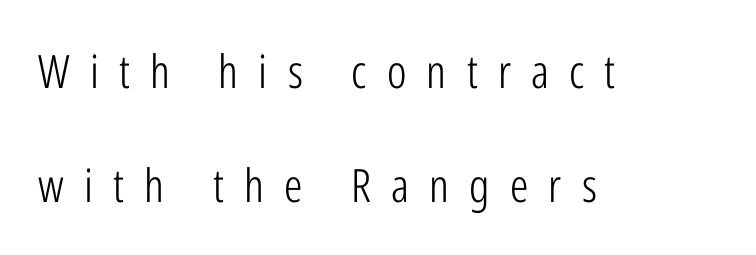
The image shows 46 px light, condensed sans-serif type, upright; set left-aligned, loose line spacing (2.48x), unusually wide letter spacing (+0.44 em), not underlined; low stroke contrast and a medium x-height.
